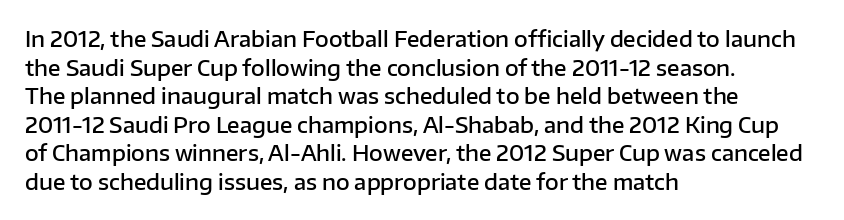
The image shows 21 px text type, upright; set left-aligned, normal line spacing (1.36x), normal letter spacing, not underlined.
